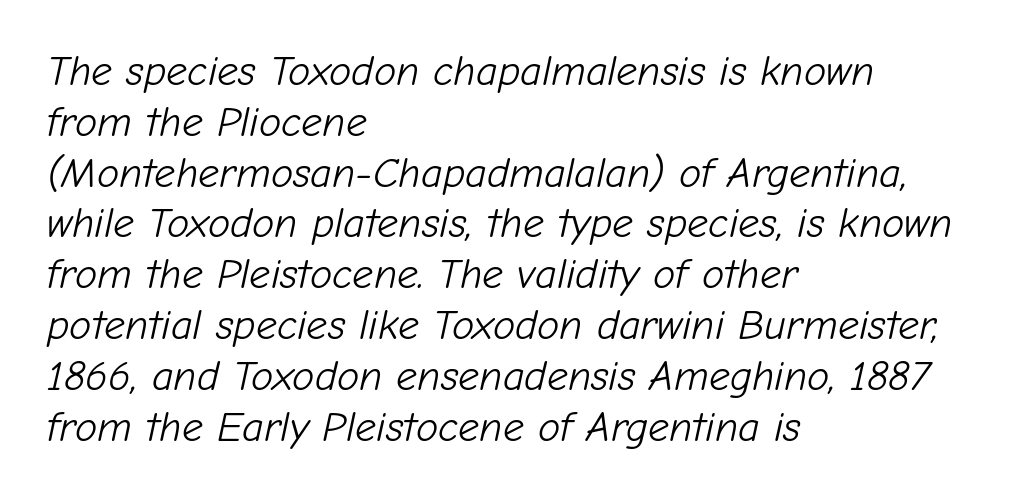
Q: Is the text bold? A: No.
Q: Is the text italic (slanted)? A: Yes, it leans right by about 12 degrees.
Q: Is the text underlined? A: No.
Q: How is the paragraph aligned? A: Left-aligned.
Q: Is the spacing between letters normal or unusually wide? A: Normal.
Q: Width (condensed, normal, or wide)? A: Normal.
Q: Stroke contrast? A: Low.
Q: x-height? A: Medium.
Q: Monospaced? A: No.
